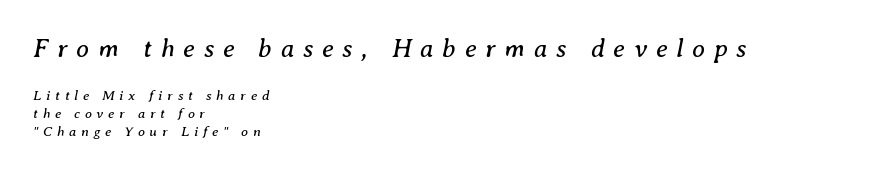
Q: Is the text bold? A: No.
Q: Is the text italic (slanted)? A: Yes, it leans right by about 8 degrees.
Q: Is the text underlined? A: No.
Q: How is the paragraph aligned? A: Left-aligned.
Q: Is the spacing between letters normal or unusually wide? A: Unusually wide.
Q: Is the spacing between lines tight, normal or loose? A: Normal.
Q: Which block of text is set in a larger size, the first (top) or the second (bottom)? A: The first (top) one.
